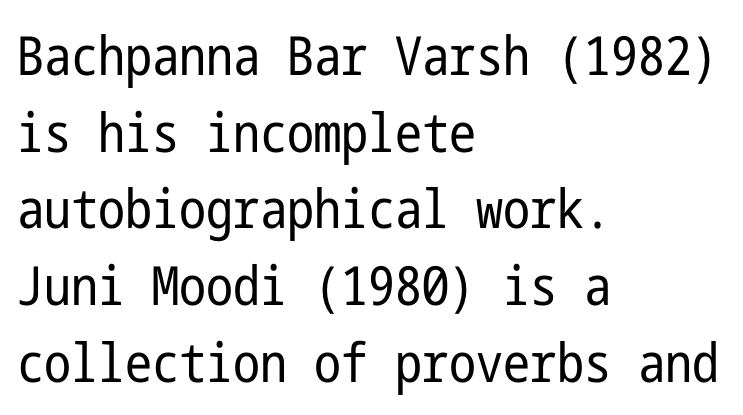
The image shows 54 px regular-weight, condensed sans-serif type, upright; set left-aligned, normal line spacing (1.42x), normal letter spacing, not underlined; low stroke contrast and a medium x-height.
